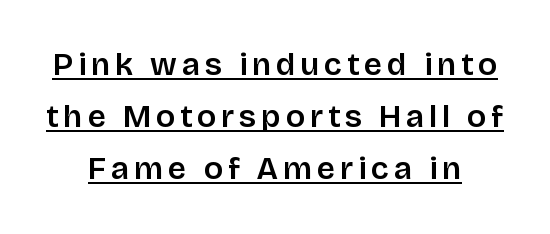
{"serif": "no", "italic": "no", "bold": "semi", "weight": "semibold", "width": "normal", "stroke_contrast": "low", "x_height": "large", "monospaced": "no", "underline": "yes", "align": "center", "line_spacing": "normal", "line_spacing_ratio": 1.63, "glyph_px": 32}
